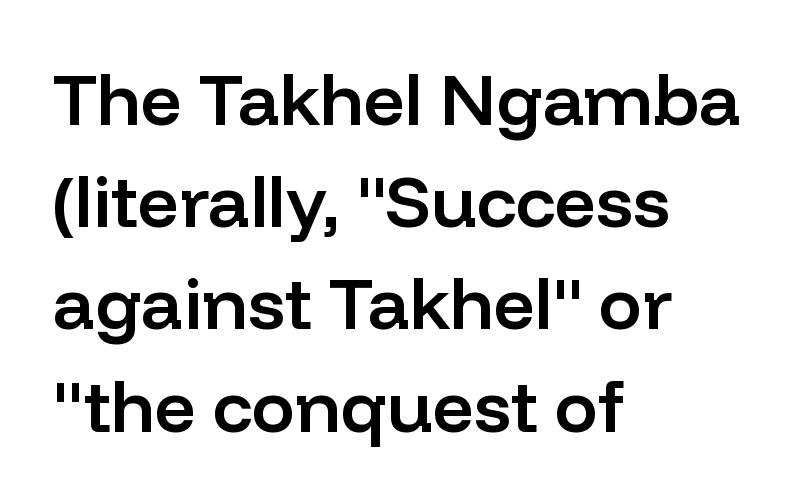
Q: Is the text bold? A: Semi-bold.
Q: Is the text italic (slanted)? A: No, it is upright.
Q: Is the typeface a serif or a sans-serif typeface? A: Sans-serif.
Q: Is the text underlined? A: No.
Q: How is the paragraph aligned? A: Left-aligned.
Q: Is the spacing between letters normal or unusually wide? A: Normal.
Q: Is the spacing between lines tight, normal or loose? A: Normal.
Q: Width (condensed, normal, or wide)? A: Normal.
Q: Stroke contrast? A: Low.
Q: x-height? A: Medium.
Q: Monospaced? A: No.
